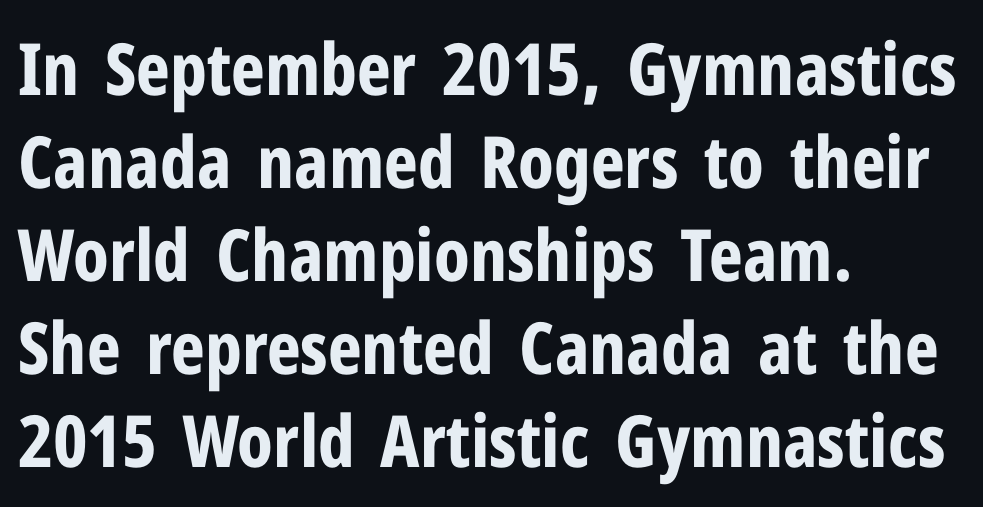
Q: Is the text bold? A: Yes.
Q: Is the text italic (slanted)? A: No, it is upright.
Q: Is the typeface a serif or a sans-serif typeface? A: Sans-serif.
Q: Is the text underlined? A: No.
Q: How is the paragraph aligned? A: Left-aligned.
Q: Is the spacing between letters normal or unusually wide? A: Normal.
Q: Is the spacing between lines tight, normal or loose? A: Normal.
Q: Width (condensed, normal, or wide)? A: Condensed.
Q: Stroke contrast? A: Low.
Q: x-height? A: Medium.
Q: Monospaced? A: No.
